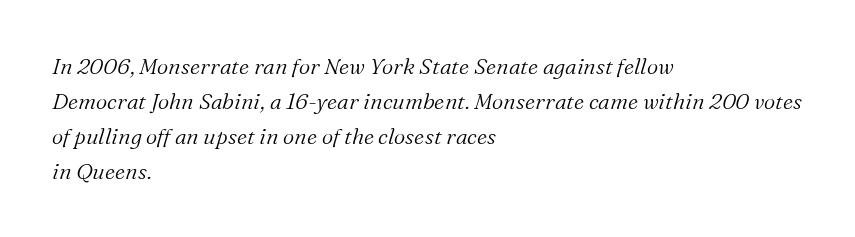
The image shows 22 px text type, italic (leaning right); set left-aligned, normal line spacing (1.59x), normal letter spacing, not underlined.
